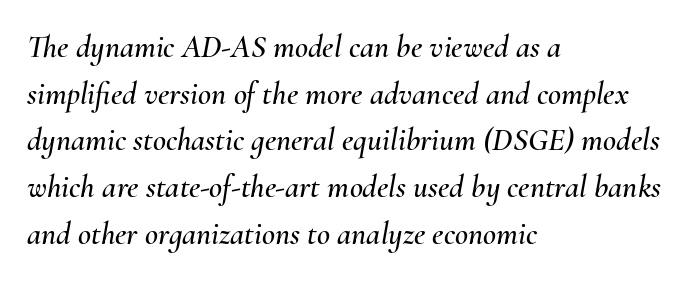
The image shows 32 px text type, italic (leaning right); set left-aligned, normal line spacing (1.46x), normal letter spacing, not underlined; medium stroke contrast and a small x-height.
